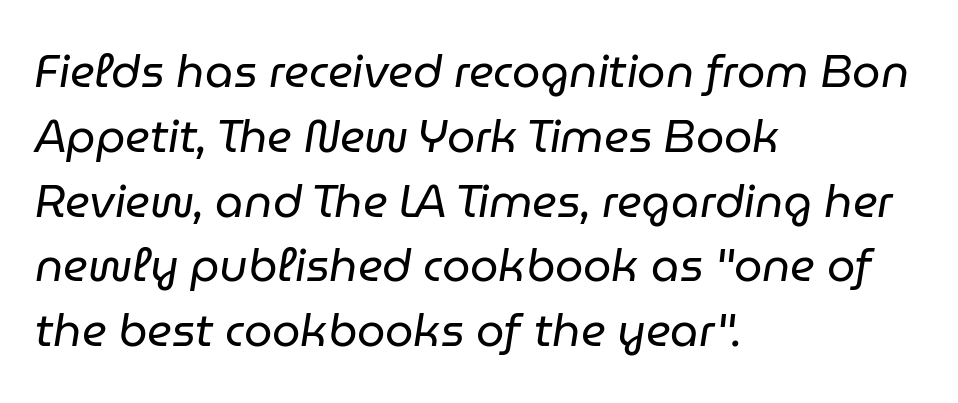
Q: Is the text bold? A: No.
Q: Is the text italic (slanted)? A: Yes, it leans right by about 9 degrees.
Q: Is the text underlined? A: No.
Q: How is the paragraph aligned? A: Left-aligned.
Q: Is the spacing between letters normal or unusually wide? A: Normal.
Q: Is the spacing between lines tight, normal or loose? A: Normal.
Q: Width (condensed, normal, or wide)? A: Normal.
Q: Stroke contrast? A: Low.
Q: x-height? A: Medium.
Q: Monospaced? A: No.
